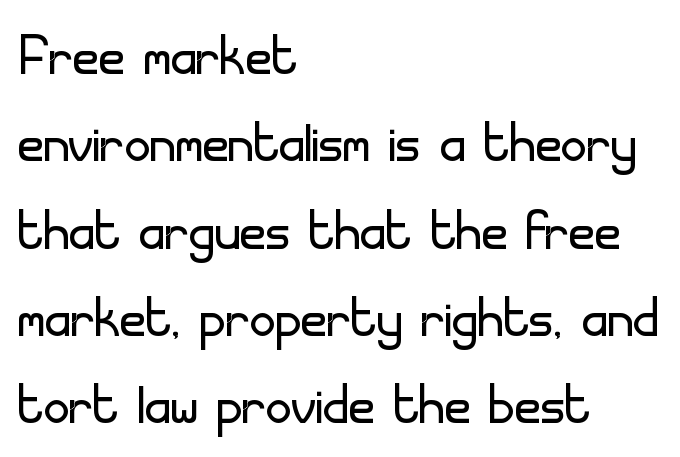
The image shows 71 px light sans-serif type, upright; set left-aligned, line spacing 1.23x, normal letter spacing, not underlined; low stroke contrast and a small x-height.
